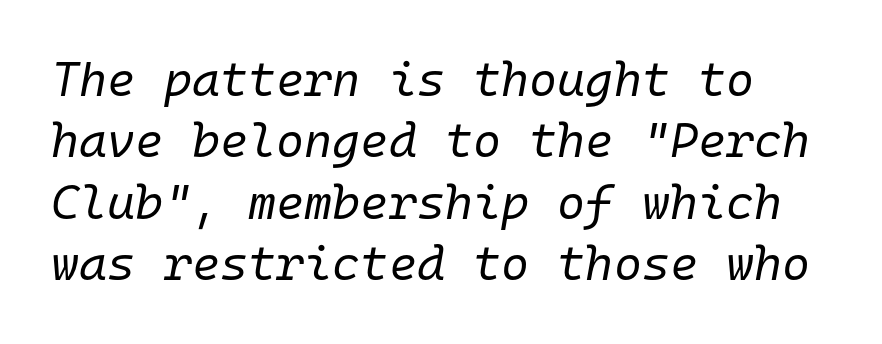
{"italic": "yes", "lean": "right", "slant_degrees": 10, "bold": "no", "weight": "regular", "width": "normal", "stroke_contrast": "low", "x_height": "medium", "monospaced": "yes", "underline": "no", "line_spacing": "normal", "line_spacing_ratio": 1.28, "letter_spacing": "normal", "letter_spacing_em": 0.0, "glyph_px": 48}
